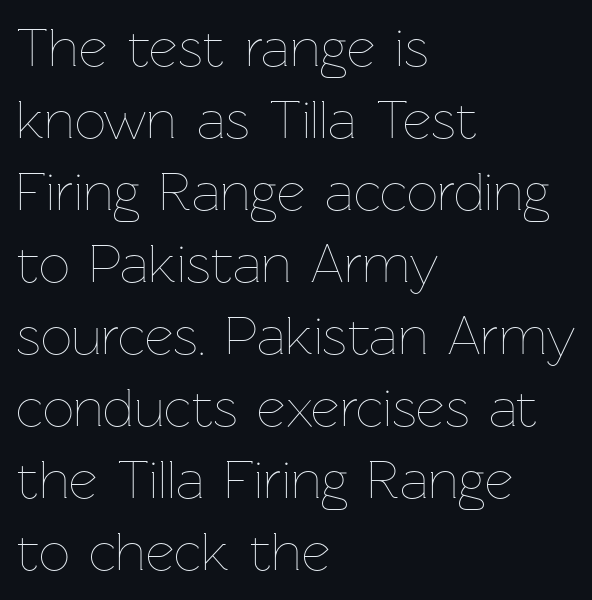
The image shows 55 px thin type, upright; set left-aligned, normal line spacing (1.31x), normal letter spacing, not underlined; low stroke contrast and a medium x-height.
